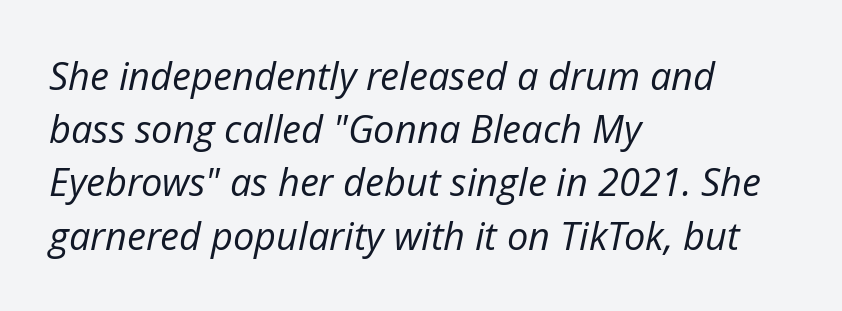
Baseline-to-baseline distance is the conventional proportion of letter height. Is this a heavy cut? Hardly; it is regular or lighter. The string is rendered with underlining switched off. What stands out about the letter spacing? Nothing — it is the standard amount. Looks like regular typesetting: each glyph gets only the width it needs. The lines are quadded left.
